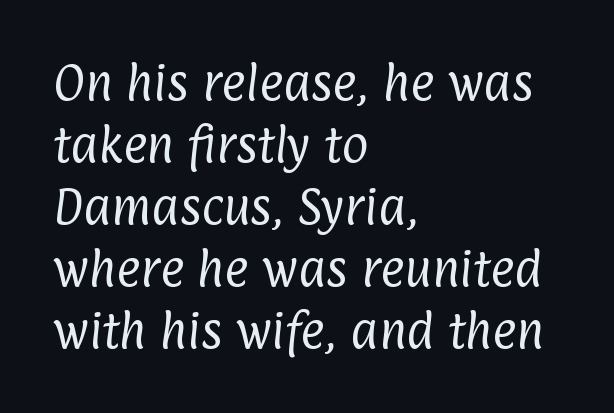
{"serif": "no", "bold": "no", "weight": "regular", "width": "condensed", "stroke_contrast": "low", "x_height": "medium", "monospaced": "no", "underline": "no", "align": "left", "line_spacing": "normal", "line_spacing_ratio": 1.51, "letter_spacing": "normal", "letter_spacing_em": 0.0, "glyph_px": 41}
